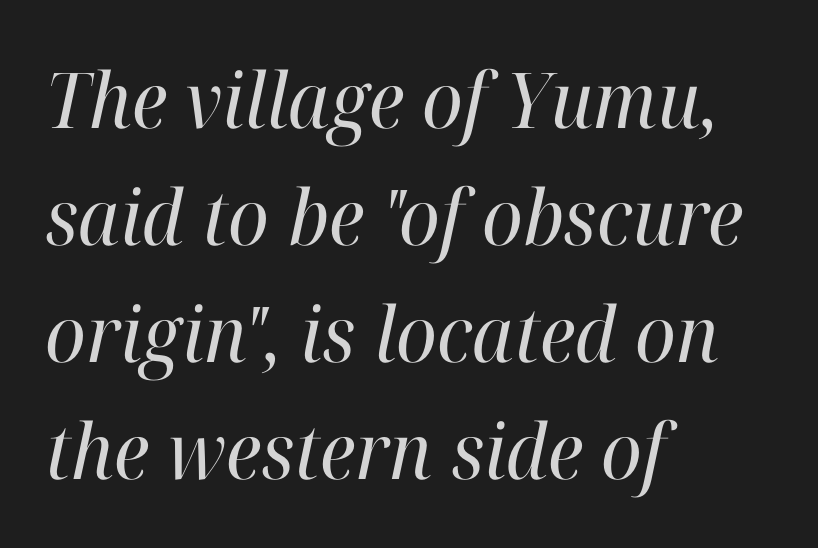
{"serif": "yes", "italic": "yes", "lean": "right", "slant_degrees": 12, "bold": "no", "weight": "regular", "width": "normal", "stroke_contrast": "high", "x_height": "medium", "monospaced": "no", "underline": "no", "align": "left", "line_spacing": "normal", "line_spacing_ratio": 1.52, "letter_spacing": "normal", "letter_spacing_em": 0.0, "glyph_px": 77}
